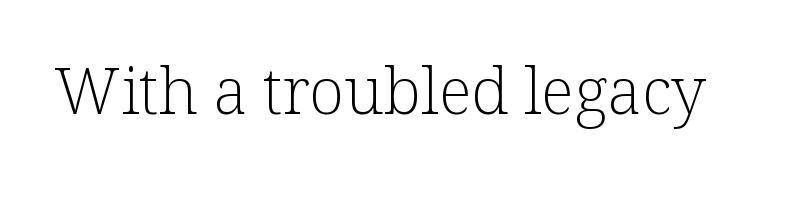
Q: Is the text bold? A: No.
Q: Is the text italic (slanted)? A: No, it is upright.
Q: Is the typeface a serif or a sans-serif typeface? A: Serif.
Q: Is the text underlined? A: No.
Q: Is the spacing between letters normal or unusually wide? A: Normal.
Q: Width (condensed, normal, or wide)? A: Normal.
Q: Stroke contrast? A: Low.
Q: x-height? A: Medium.
Q: Monospaced? A: No.
